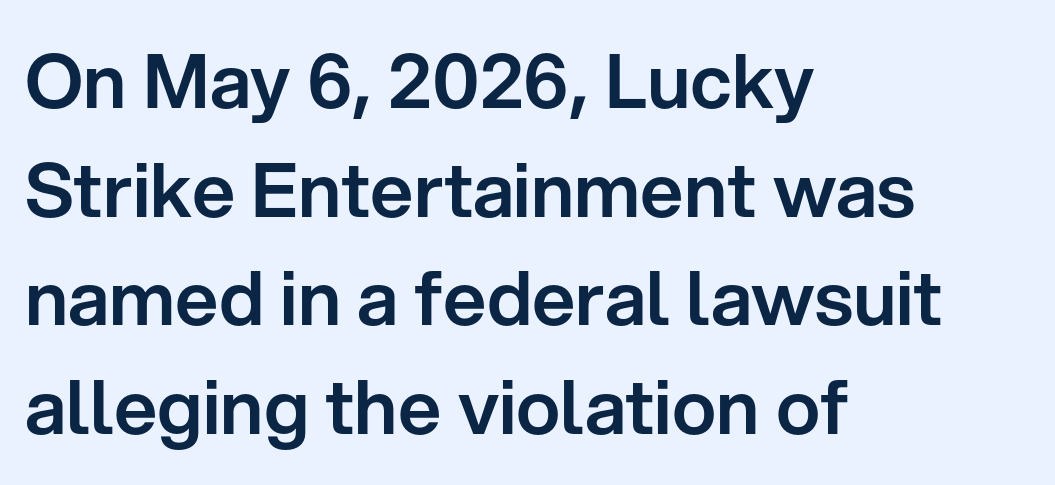
Q: Is the text italic (slanted)? A: No, it is upright.
Q: Is the typeface a serif or a sans-serif typeface? A: Sans-serif.
Q: Is the text underlined? A: No.
Q: How is the paragraph aligned? A: Left-aligned.
Q: Is the spacing between letters normal or unusually wide? A: Normal.
Q: Is the spacing between lines tight, normal or loose? A: Normal.
Q: Width (condensed, normal, or wide)? A: Normal.
Q: Stroke contrast? A: Low.
Q: x-height? A: Medium.
Q: Monospaced? A: No.
